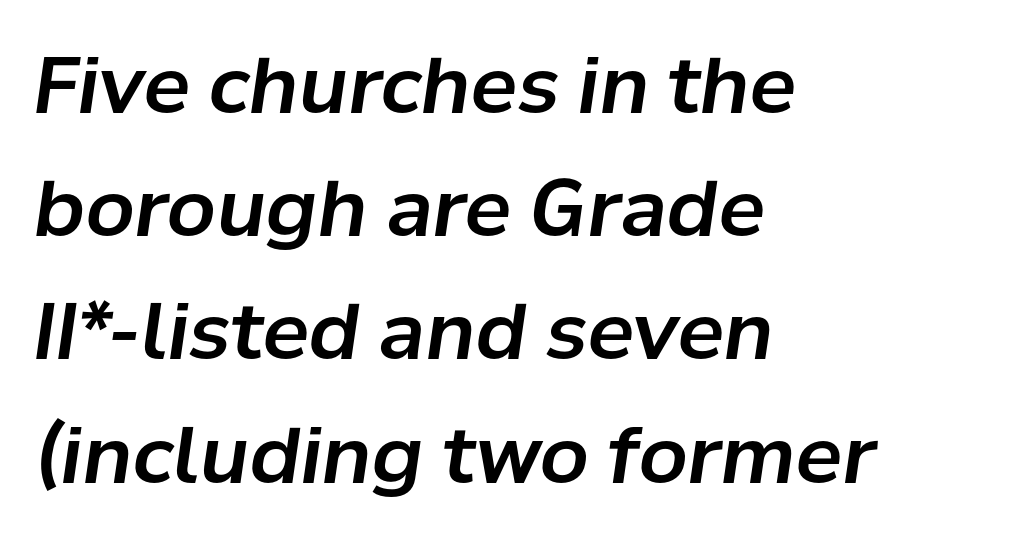
Q: Is the text italic (slanted)? A: Yes, it leans right by about 8 degrees.
Q: Is the text underlined? A: No.
Q: How is the paragraph aligned? A: Left-aligned.
Q: Is the spacing between letters normal or unusually wide? A: Normal.
Q: Is the spacing between lines tight, normal or loose? A: Normal.
Q: Width (condensed, normal, or wide)? A: Normal.
Q: Stroke contrast? A: Low.
Q: x-height? A: Medium.
Q: Monospaced? A: No.
